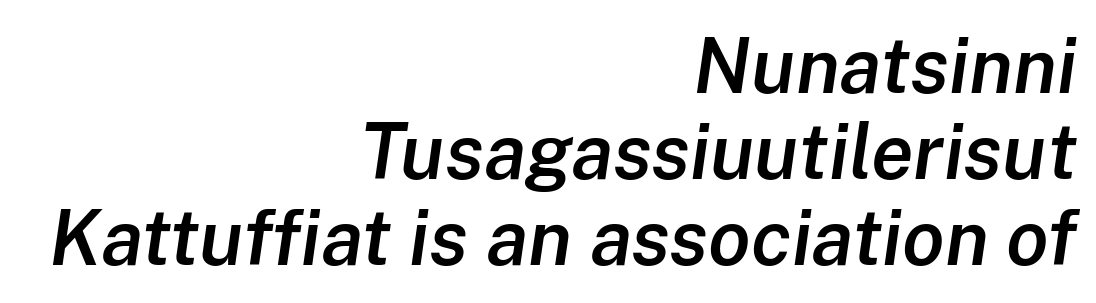
Q: Is the text bold? A: Semi-bold.
Q: Is the text italic (slanted)? A: Yes, it leans right by about 8 degrees.
Q: Is the text underlined? A: No.
Q: How is the paragraph aligned? A: Right-aligned.
Q: Is the spacing between letters normal or unusually wide? A: Normal.
Q: Is the spacing between lines tight, normal or loose? A: Tight.
Q: Width (condensed, normal, or wide)? A: Normal.
Q: Stroke contrast? A: Low.
Q: x-height? A: Medium.
Q: Monospaced? A: No.
